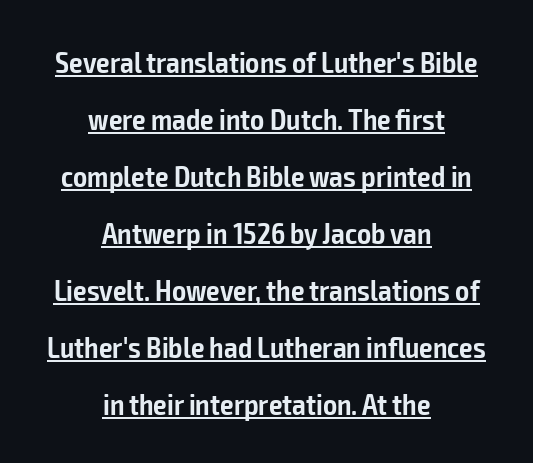
{"serif": "no", "italic": "no", "bold": "semi", "weight": "semibold", "width": "condensed", "stroke_contrast": "low", "x_height": "medium", "monospaced": "no", "underline": "yes", "align": "center", "line_spacing": "loose", "line_spacing_ratio": 1.9, "letter_spacing": "normal", "letter_spacing_em": 0.0, "glyph_px": 30}
